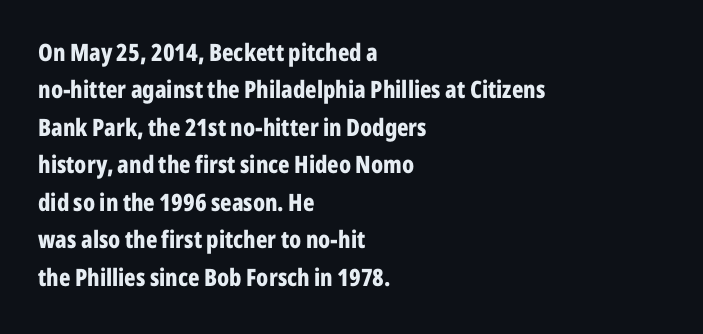
Q: Is the text bold? A: Yes.
Q: Is the text italic (slanted)? A: No, it is upright.
Q: Is the text underlined? A: No.
Q: How is the paragraph aligned? A: Left-aligned.
Q: Is the spacing between letters normal or unusually wide? A: Normal.
Q: Is the spacing between lines tight, normal or loose? A: Normal.
